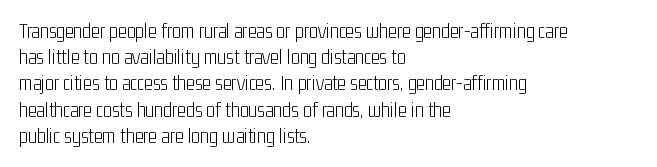
Does extra space separate the letters? No, they use regular spacing. Layout note: lines flush left. The area under the type is left untouched. This reads as an unemphasized weight, regular at the heaviest. This is roman type, the default non-slanted kind. Vertical spacing — default.
